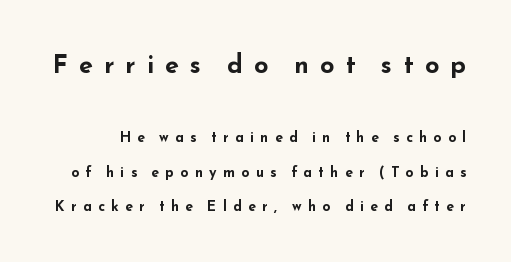
In terms of posture, this sample is upright. Lines of text with bare space underneath. Honestly, the rows look like they've been pulled way apart. Larger block? The one above; the one below is distinctly smaller. You'd pick this weight for a headline — it's a proper bold.
